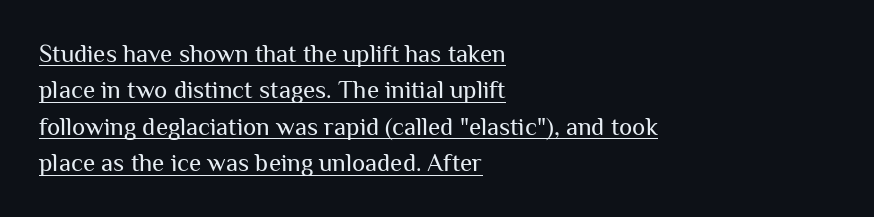
On a weight scale, this lands at 450 or below. A roman cut, with each character standing at attention. Notice how the passage keeps a crisp vertical edge on the left only. Nothing unusual about the tracking: characters are spaced as the font intends. A rule runs beneath these lines of type. Vertical spacing — default.
